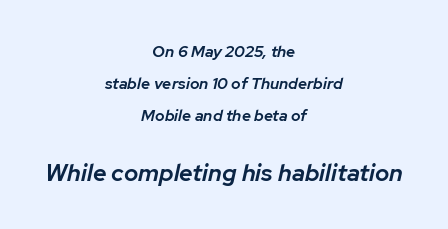
Notice how the passage keeps no hard edge, just a central spine. Successive baselines arrive slowly, with a big drop between each. The typography opts for an oblique posture over an upright one. The strokes are fattened partway — semibold, not bold. Short note: letters normally spaced. Does the bottom block carry the larger type? Yes, it does.
